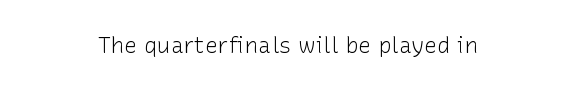
The image shows 22 px text type, upright; set centered, normal letter spacing, not underlined.
